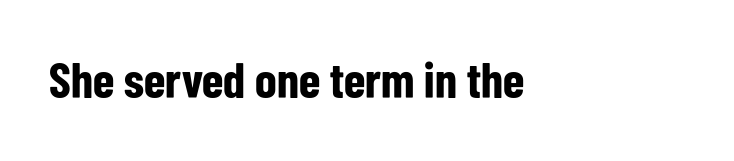
The image shows 50 px bold, condensed sans-serif type, upright; set left-aligned, normal letter spacing, not underlined; low stroke contrast and a medium x-height.
